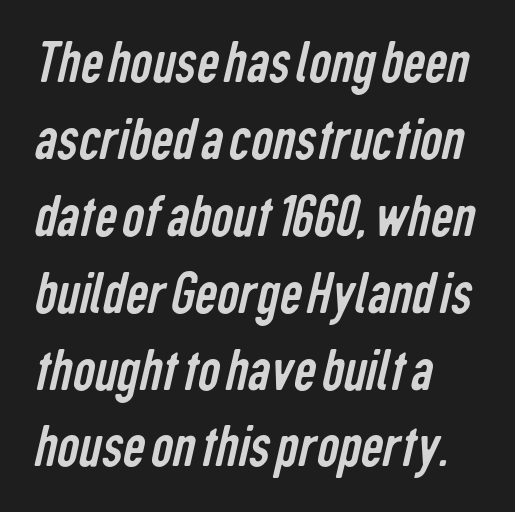
The image shows 62 px regular-weight, condensed sans-serif type; set left-aligned, line spacing 1.24x, normal letter spacing, not underlined; low stroke contrast and a medium x-height.
